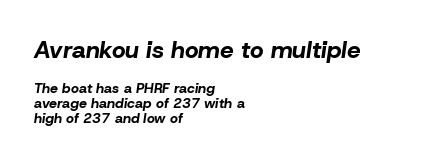
The image shows 24 px bold type, italic (leaning right); set left-aligned, tight line spacing (1.08x), normal letter spacing, not underlined; the first (top) block is 1.71x larger.
